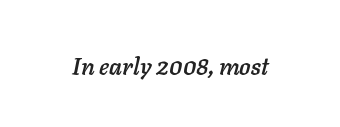
The image shows 24 px text type, italic (leaning right); set normal letter spacing, not underlined.
